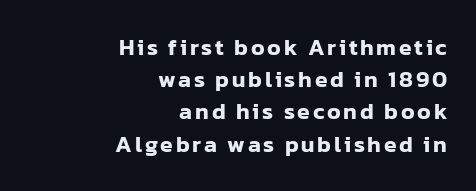
Does the lettering tilt? It doesn't — this is upright. Compared with typical paragraphs, the rows here are spaced about the same. A student would call this right alignment; a typographer would say flush right, rag left. Check under the words: just untouched page.
